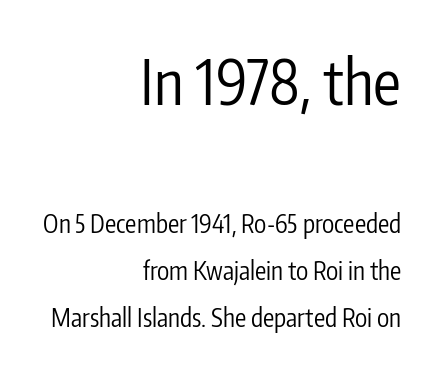
{"serif": "no", "italic": "no", "bold": "no", "weight": "regular", "width": "condensed", "stroke_contrast": "low", "x_height": "medium", "monospaced": "no", "underline": "no", "align": "right", "line_spacing_ratio": 1.88, "letter_spacing": "normal", "letter_spacing_em": 0.0, "larger_block": "first", "size_ratio": 2.48, "glyph_px": 62}
